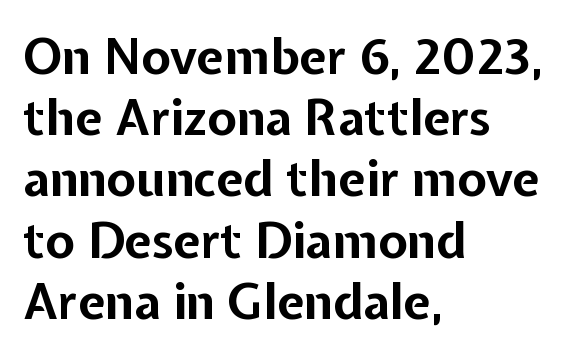
The image shows 49 px bold sans-serif type, upright; set left-aligned, normal line spacing (1.25x), normal letter spacing, not underlined; low stroke contrast and a medium x-height.
